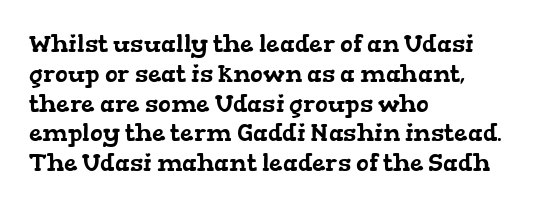
Q: Is the text underlined? A: No.
Q: How is the paragraph aligned? A: Left-aligned.
Q: Is the spacing between letters normal or unusually wide? A: Normal.
